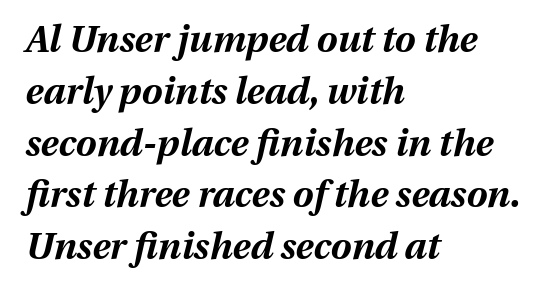
Underlining? Definitely not there. A dark, heavy texture on the line: the type is bold. There's an unmistakable incline to the writing here. The paragraph shown leans on its left margin.
